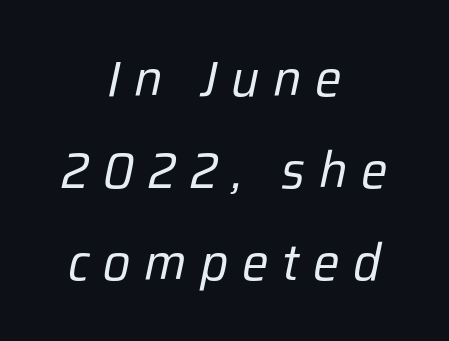
Each line is balanced around a shared central axis. Honestly, there is no underline to notice here at all. The face used here has a pronounced slope to its letters. Is the letter spacing exaggerated? Yes — the characters are pushed far apart. A light-to-regular cut is what we see here. Varying glyph widths throughout — classic text-font behaviour.
